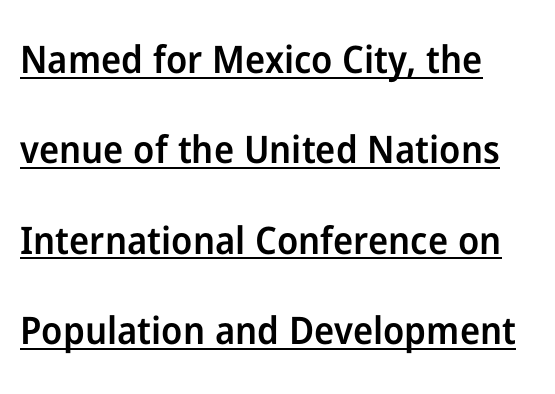
In terms of weight, the rendering is demibold, just under bold. Vertical strokes here are truly vertical. Widely set lines give the paragraph a tall, airy silhouette. Proportional: the letters do not fall into vertical columns.
